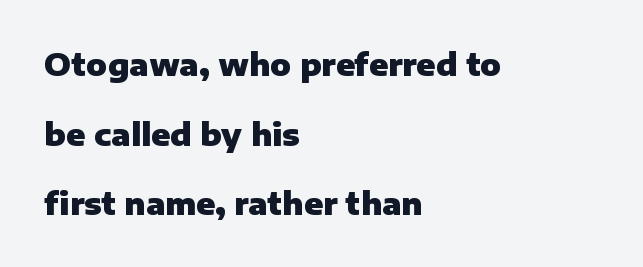
Ascenders rise straight up at ninety degrees. A full-strength bold gives these letters their thick strokes. No feet cap the strokes, marking this as sans-serif type. The face used here is proportionally spaced, like ordinary book or web type. A typesetter would call this zero additional tracking. The passage shown stacks its lines with a broad gap.
